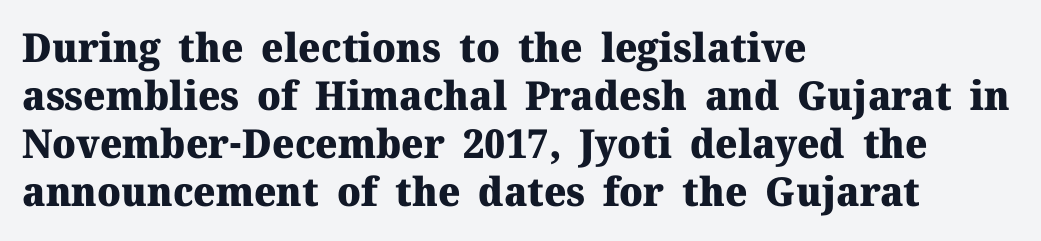
Q: Is the text bold? A: Yes.
Q: Is the text italic (slanted)? A: No, it is upright.
Q: Is the typeface a serif or a sans-serif typeface? A: Serif.
Q: Is the text underlined? A: No.
Q: How is the paragraph aligned? A: Left-aligned.
Q: Is the spacing between letters normal or unusually wide? A: Normal.
Q: Width (condensed, normal, or wide)? A: Normal.
Q: Stroke contrast? A: Medium.
Q: x-height? A: Medium.
Q: Monospaced? A: No.
